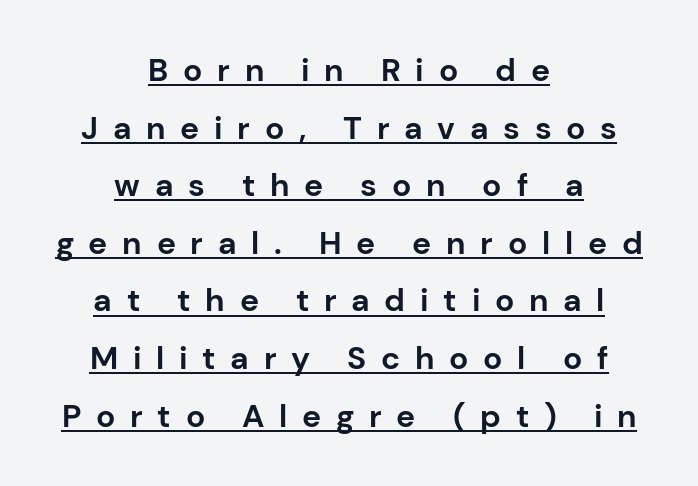
Q: Is the text bold? A: Yes.
Q: Is the text italic (slanted)? A: No, it is upright.
Q: Is the typeface a serif or a sans-serif typeface? A: Sans-serif.
Q: Is the text underlined? A: Yes.
Q: How is the paragraph aligned? A: Centered.
Q: Is the spacing between letters normal or unusually wide? A: Unusually wide.
Q: Width (condensed, normal, or wide)? A: Normal.
Q: Stroke contrast? A: Low.
Q: x-height? A: Medium.
Q: Monospaced? A: No.
